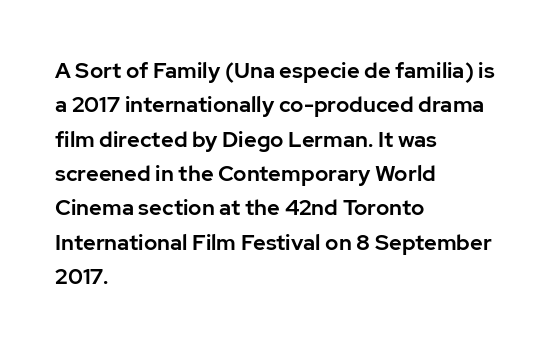
The image shows 22 px text type, upright; set left-aligned, normal line spacing (1.56x), normal letter spacing, not underlined.
